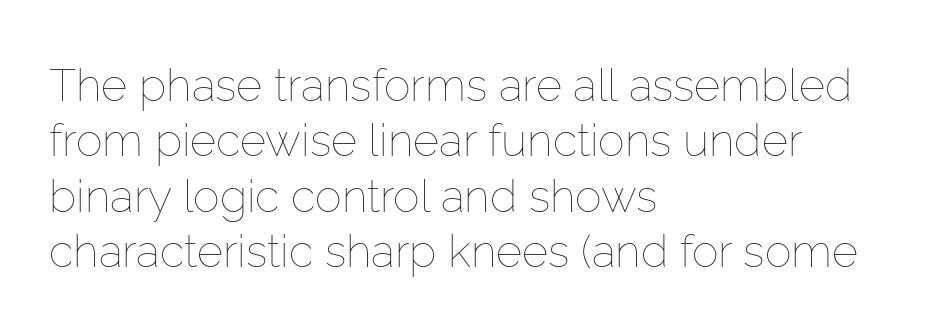
Q: Is the text bold? A: No.
Q: Is the text italic (slanted)? A: No, it is upright.
Q: Is the text underlined? A: No.
Q: How is the paragraph aligned? A: Left-aligned.
Q: Is the spacing between letters normal or unusually wide? A: Normal.
Q: Width (condensed, normal, or wide)? A: Normal.
Q: Stroke contrast? A: Low.
Q: x-height? A: Medium.
Q: Monospaced? A: No.
